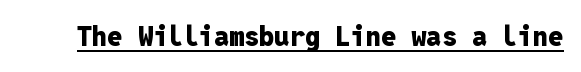
The letters stand straight up with perfectly vertical stems. Between one letter and the next there's only the usual sliver of space. Underlining? Definitely there. Strokes here are thick enough to call this a true bold.
